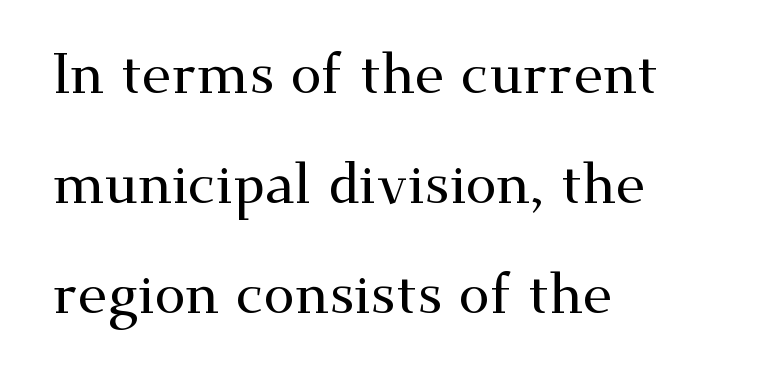
Q: Is the text italic (slanted)? A: No, it is upright.
Q: Is the typeface a serif or a sans-serif typeface? A: Serif.
Q: Is the text underlined? A: No.
Q: How is the paragraph aligned? A: Left-aligned.
Q: Is the spacing between letters normal or unusually wide? A: Normal.
Q: Is the spacing between lines tight, normal or loose? A: Loose.
Q: Width (condensed, normal, or wide)? A: Wide.
Q: Stroke contrast? A: Medium.
Q: x-height? A: Small.
Q: Monospaced? A: No.
